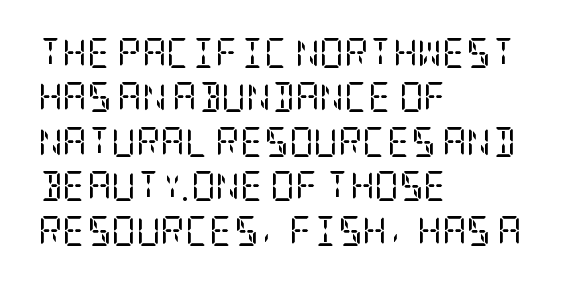
{"serif": "yes", "italic": "no", "bold": "no", "weight": "regular", "width": "condensed", "stroke_contrast": "low", "x_height": "large", "underline": "no", "align": "left", "line_spacing": "normal", "line_spacing_ratio": 1.48, "letter_spacing": "normal", "letter_spacing_em": 0.0, "glyph_px": 30}
